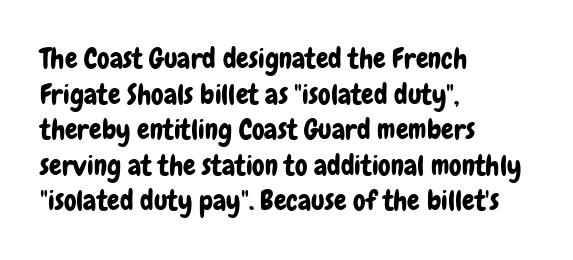
Characters remain perfectly vertical along every line. The gap between lines stays unmarked. Inter-character spacing is left at the font's built-in metrics. One glance says typical: line gaps are just what's usual. Note the varied advance widths — an 'i' is clearly narrower than an 'm'.
